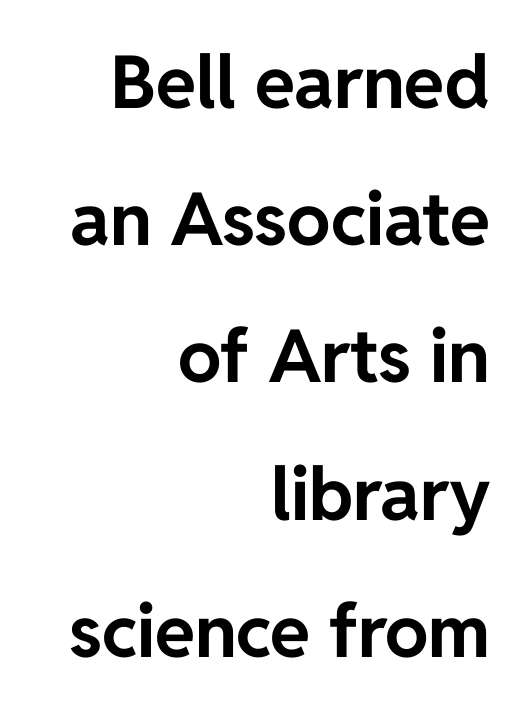
{"serif": "no", "italic": "no", "bold": "yes", "weight": "bold", "width": "normal", "stroke_contrast": "low", "x_height": "medium", "monospaced": "no", "underline": "no", "align": "right", "line_spacing_ratio": 1.88, "letter_spacing": "normal", "letter_spacing_em": 0.0, "glyph_px": 73}
